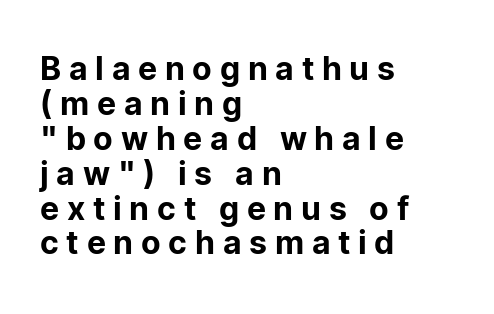
A typesetter would call this proportional, since set widths differ per character. Successive baselines arrive quickly, one right under another. Type style note: lacks serifs. All the whitespace from short lines collects on the right.
